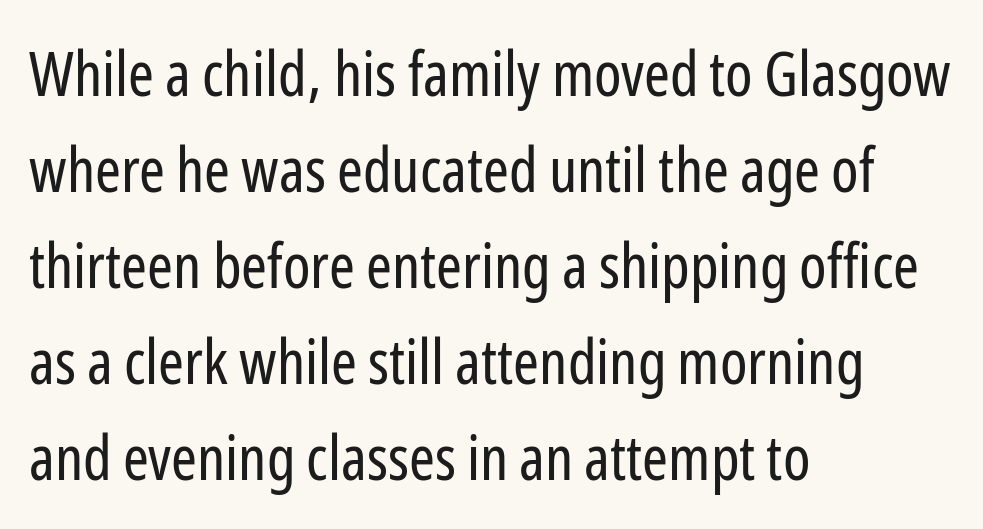
The characters are drawn with everyday or finer stroke widths. Looks like regular typesetting: each glyph gets only the width it needs. The space beneath each line is pristine and unruled. The line texture is even and compact thanks to regular tracking. The lines in this sample share a left origin and differ only in where they stop. Unlike a traditional serif, this face leaves its strokes unadorned.
